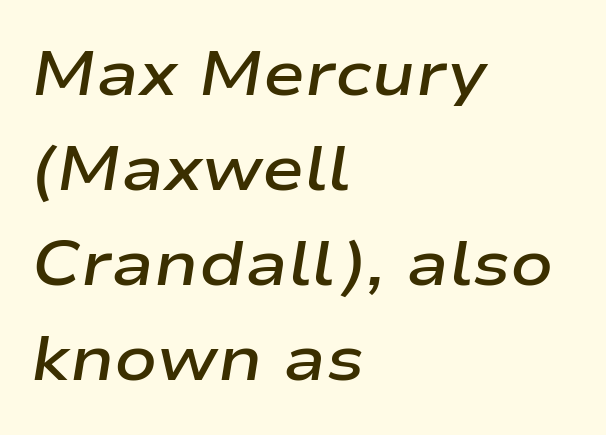
The passage shown leans; its letterforms are oblique. Looks like regular typesetting: each glyph gets only the width it needs. Honestly, there is no underline to notice here at all. What stands out about the letter spacing? Nothing — it is the standard amount.
